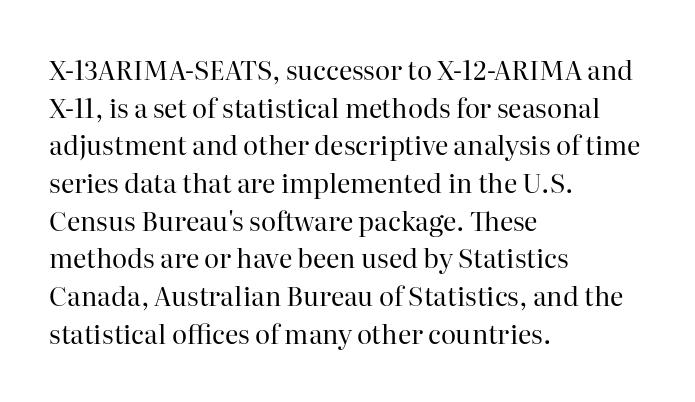
{"italic": "no", "bold": "no", "underline": "no", "align": "left", "line_spacing": "normal", "line_spacing_ratio": 1.45, "letter_spacing": "normal", "letter_spacing_em": 0.0, "glyph_px": 26}
